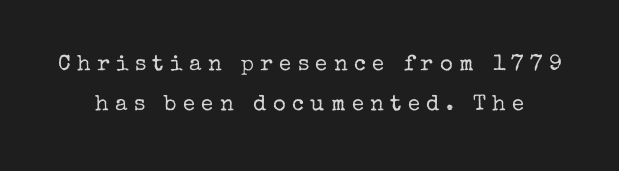
Q: Is the text bold? A: No.
Q: Is the text italic (slanted)? A: No, it is upright.
Q: Is the text underlined? A: No.
Q: Is the spacing between letters normal or unusually wide? A: Unusually wide.
